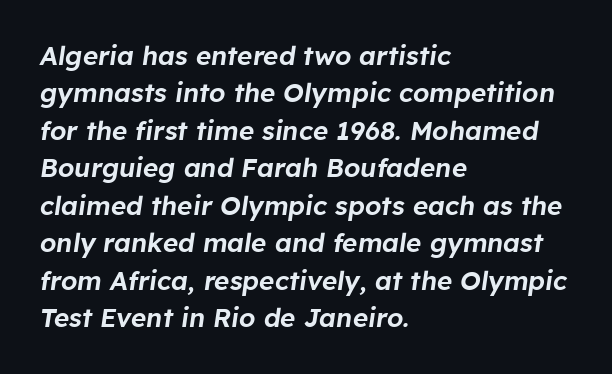
The image shows 26 px text type, italic (leaning right); set left-aligned, normal line spacing (1.44x), normal letter spacing, not underlined.
